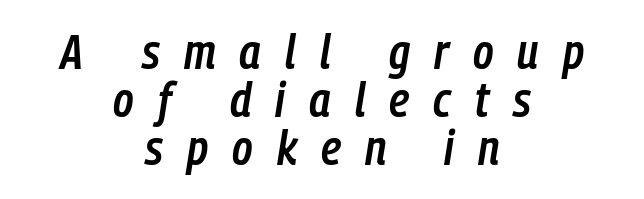
The image shows 49 px semibold, condensed type, italic (leaning right); set centered, tight line spacing (0.98x), unusually wide letter spacing (+0.49 em), not underlined; low stroke contrast and a medium x-height.
